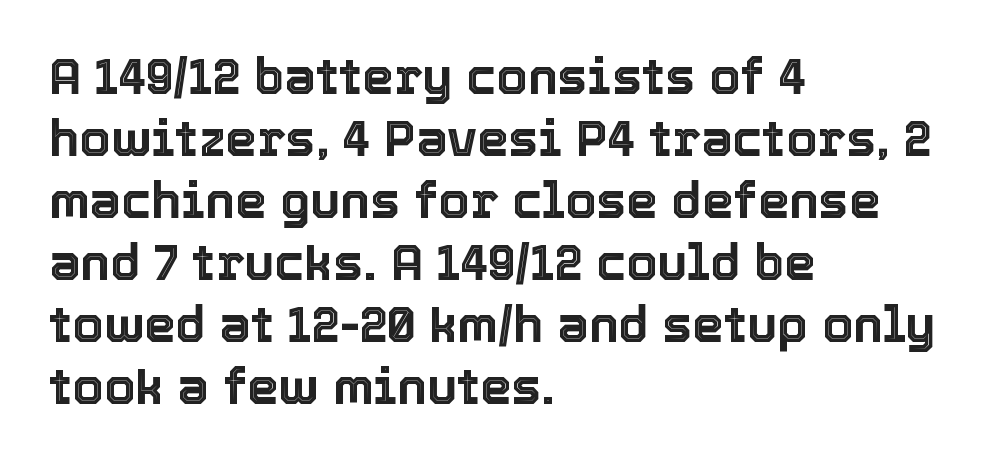
Nothing unusual about the tracking: characters are spaced as the font intends. It's the straight-up-and-down kind of type. The lines in this sample share a left origin and differ only in where they stop. Type without underlining. Looks like regular typesetting: each glyph gets only the width it needs.
